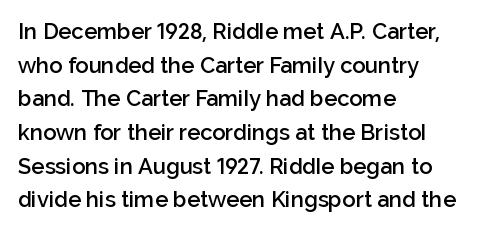
Q: Is the text bold? A: Semi-bold.
Q: Is the text italic (slanted)? A: No, it is upright.
Q: Is the text underlined? A: No.
Q: How is the paragraph aligned? A: Left-aligned.
Q: Is the spacing between letters normal or unusually wide? A: Normal.
Q: Is the spacing between lines tight, normal or loose? A: Normal.
